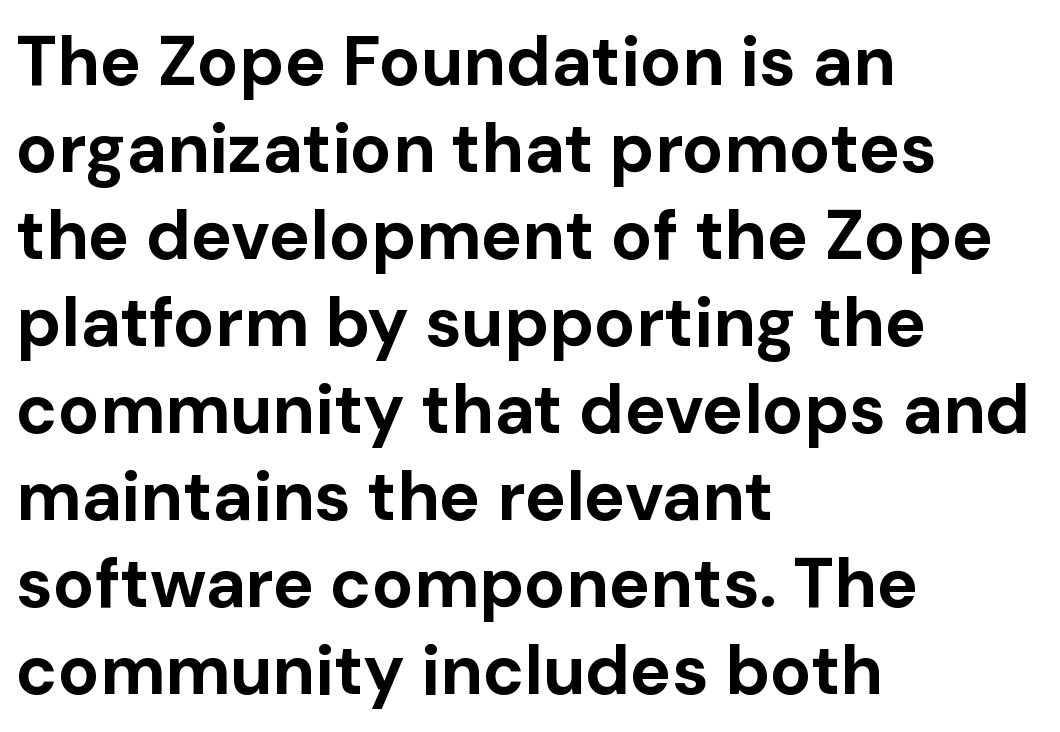
The image shows 69 px bold sans-serif type, upright; set left-aligned, normal line spacing (1.26x), normal letter spacing, not underlined; low stroke contrast and a medium x-height.
